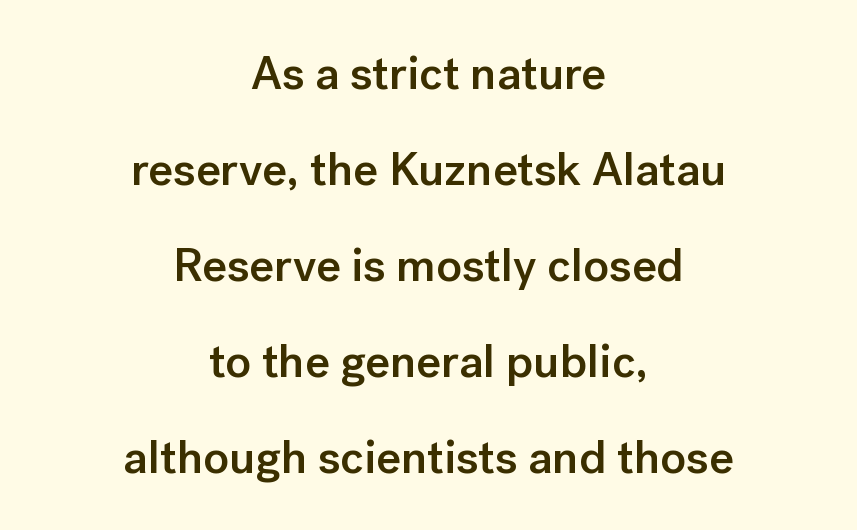
{"serif": "no", "italic": "no", "bold": "semi", "weight": "semibold", "width": "normal", "stroke_contrast": "low", "x_height": "medium", "monospaced": "no", "underline": "no", "align": "center", "line_spacing": "loose", "line_spacing_ratio": 2.04, "letter_spacing": "normal", "letter_spacing_em": 0.0, "glyph_px": 47}
